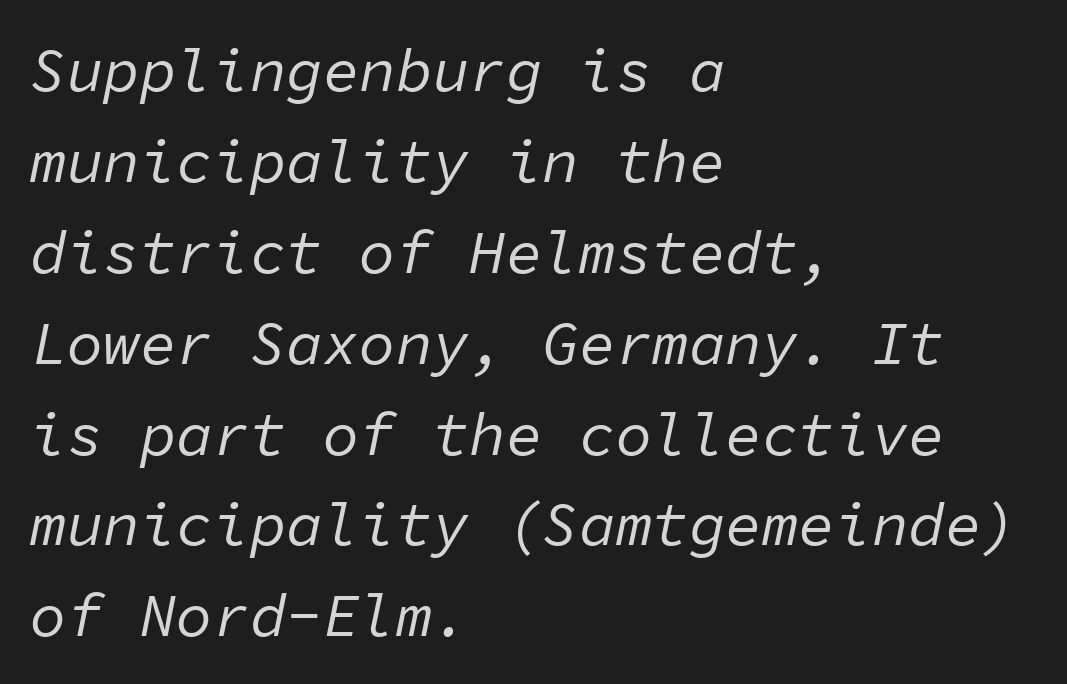
Q: Is the text bold? A: No.
Q: Is the text italic (slanted)? A: Yes, it leans right by about 11 degrees.
Q: Is the text underlined? A: No.
Q: How is the paragraph aligned? A: Left-aligned.
Q: Is the spacing between letters normal or unusually wide? A: Normal.
Q: Is the spacing between lines tight, normal or loose? A: Normal.
Q: Width (condensed, normal, or wide)? A: Normal.
Q: Stroke contrast? A: Low.
Q: x-height? A: Medium.
Q: Monospaced? A: Yes.
